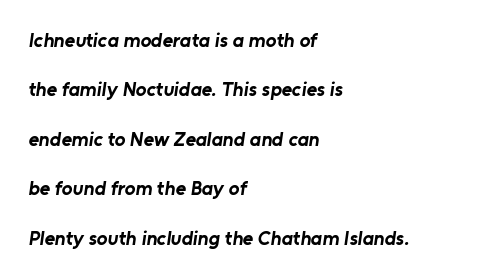
Q: Is the text bold? A: Yes.
Q: Is the text underlined? A: No.
Q: How is the paragraph aligned? A: Left-aligned.
Q: Is the spacing between letters normal or unusually wide? A: Normal.
Q: Is the spacing between lines tight, normal or loose? A: Loose.
